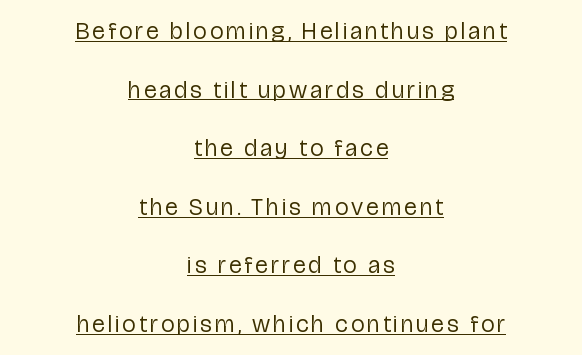
The image shows 24 px text type, upright; set centered, loose line spacing (2.44x), underlined.
